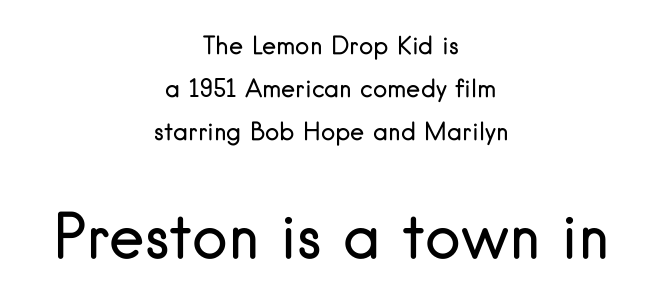
Unlike italic type, these characters show no tilt at all. Is the letter spacing exaggerated? No — it looks like the ordinary default. The area under the type is left untouched. Each stroke keeps to a modest, everyday thickness or less. The composition opens small and finishes big. Each line is balanced around a shared central axis.
